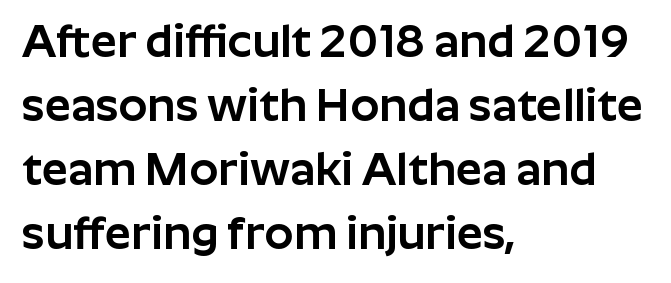
The image shows 46 px sans-serif type, upright; set left-aligned, normal line spacing (1.39x), normal letter spacing, not underlined; low stroke contrast and a medium x-height.
